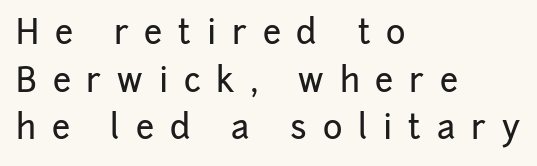
The image shows 33 px sans-serif type, upright; set left-aligned, normal line spacing (1.44x), unusually wide letter spacing (+0.48 em), not underlined; low stroke contrast and a medium x-height.
